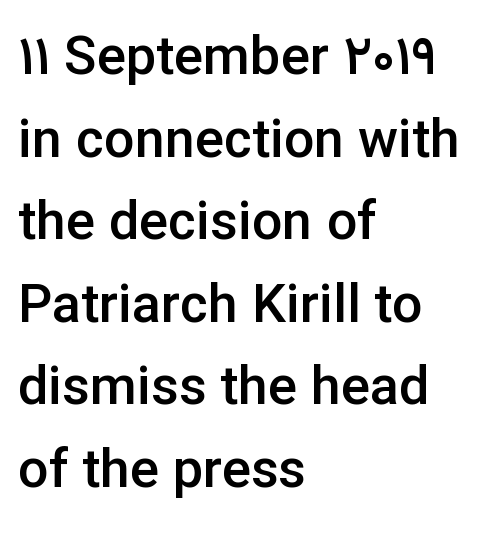
{"serif": "no", "italic": "no", "bold": "semi", "weight": "semibold", "width": "normal", "stroke_contrast": "low", "x_height": "medium", "monospaced": "no", "underline": "no", "align": "left", "line_spacing": "normal", "line_spacing_ratio": 1.53, "letter_spacing": "normal", "letter_spacing_em": 0.0, "glyph_px": 54}
